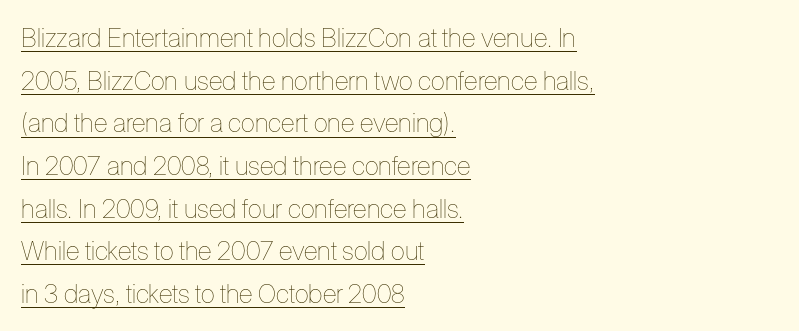
The image shows 26 px text type, upright; set left-aligned, normal line spacing (1.64x), normal letter spacing, underlined.
